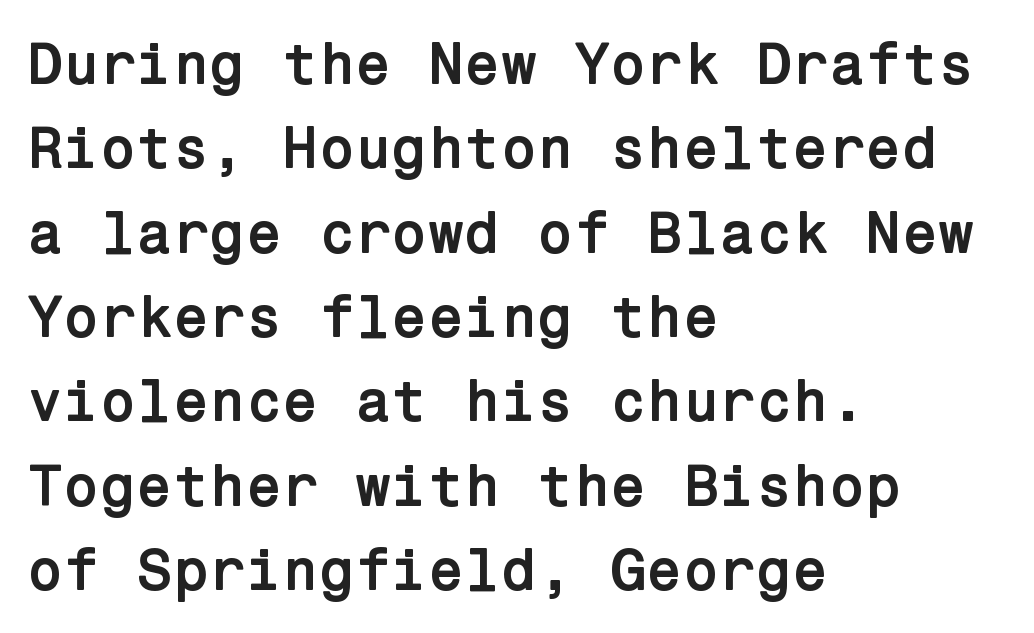
{"serif": "no", "italic": "no", "bold": "yes", "weight": "semibold", "width": "normal", "stroke_contrast": "low", "x_height": "medium", "underline": "no", "align": "left", "line_spacing": "normal", "line_spacing_ratio": 1.43, "letter_spacing": "normal", "letter_spacing_em": 0.0, "glyph_px": 59}
